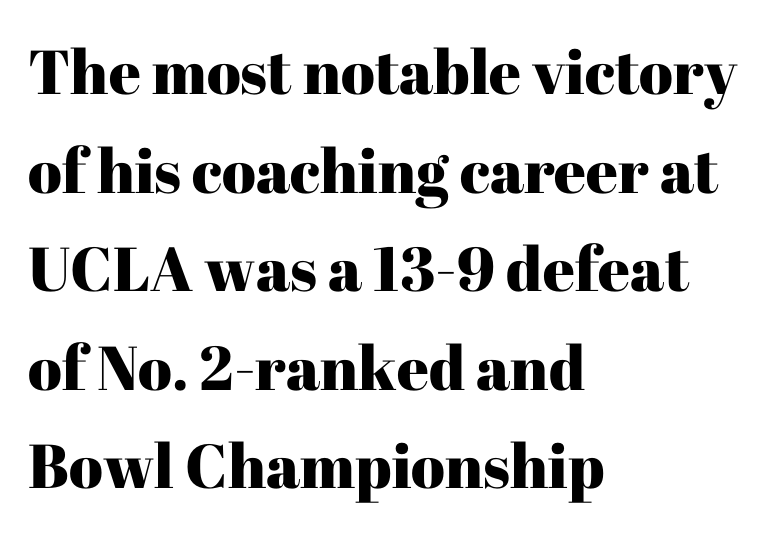
{"serif": "yes", "italic": "no", "width": "normal", "stroke_contrast": "high", "x_height": "medium", "monospaced": "no", "underline": "no", "align": "left", "line_spacing": "normal", "line_spacing_ratio": 1.59, "letter_spacing": "normal", "letter_spacing_em": 0.0, "glyph_px": 62}
